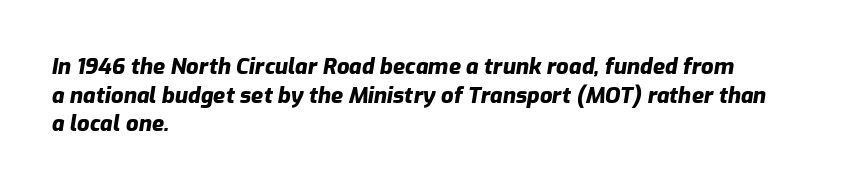
{"italic": "yes", "lean": "right", "slant_degrees": 9, "bold": "yes", "underline": "no", "align": "left", "line_spacing": "normal", "line_spacing_ratio": 1.3, "letter_spacing": "normal", "letter_spacing_em": 0.0, "glyph_px": 22}
